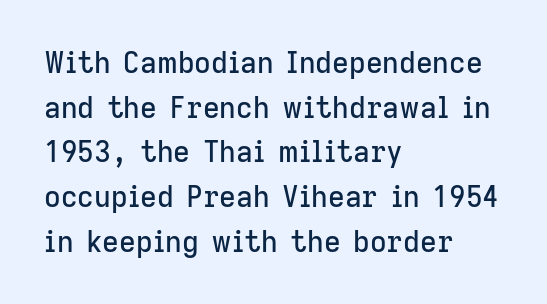
{"serif": "no", "italic": "no", "width": "normal", "stroke_contrast": "low", "x_height": "medium", "monospaced": "no", "underline": "no", "align": "left", "line_spacing": "normal", "line_spacing_ratio": 1.54, "letter_spacing": "normal", "letter_spacing_em": 0.0, "glyph_px": 29}
